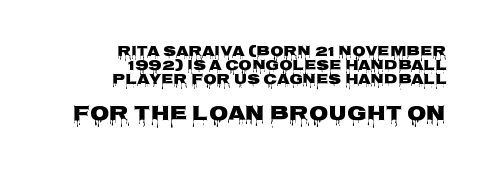
Q: Is the text bold? A: Yes.
Q: Is the text italic (slanted)? A: No, it is upright.
Q: Is the text underlined? A: No.
Q: How is the paragraph aligned? A: Right-aligned.
Q: Is the spacing between letters normal or unusually wide? A: Normal.
Q: Is the spacing between lines tight, normal or loose? A: Tight.
Q: Which block of text is set in a larger size, the first (top) or the second (bottom)? A: The second (bottom) one.
